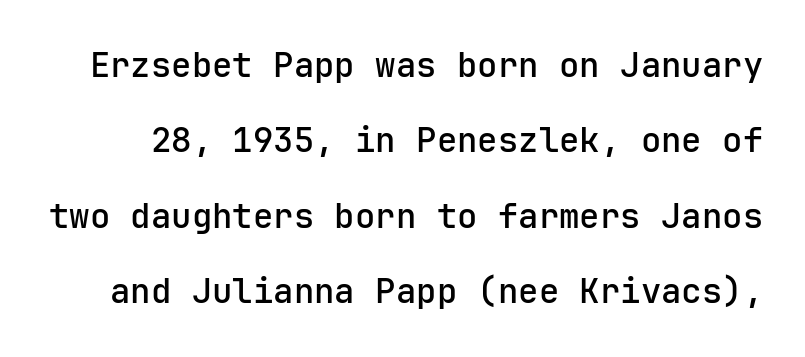
Ordinary non-slanted type is in use. Descenders are the only things crossing below the line. I'd call this a sans setting — the letters go barefoot. This sample has the even, mechanical cadence of fixed-width lettering. Honestly, the rows look like they've been pulled way apart.
